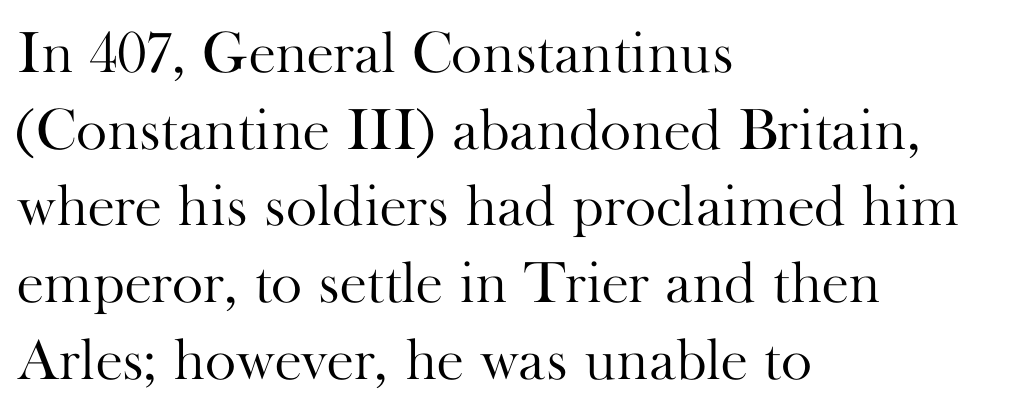
The image shows 59 px light serif type, upright; set left-aligned, normal line spacing (1.3x), normal letter spacing, not underlined; high stroke contrast and a small x-height.
